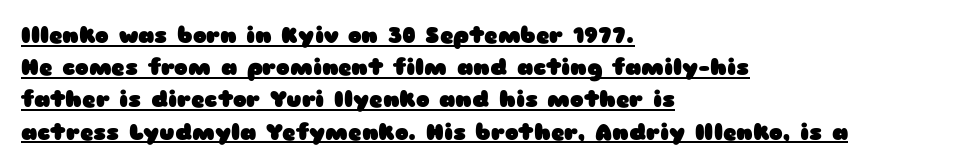
The image shows 23 px bold type, upright; set left-aligned, normal line spacing (1.4x), normal letter spacing, underlined.
